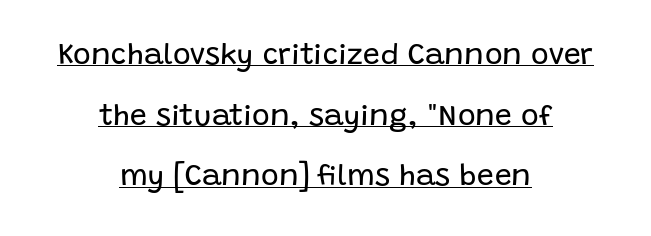
{"serif": "no", "italic": "no", "bold": "no", "weight": "regular", "width": "normal", "stroke_contrast": "low", "x_height": "large", "monospaced": "no", "underline": "yes", "align": "center", "line_spacing": "loose", "line_spacing_ratio": 2.02, "letter_spacing": "normal", "letter_spacing_em": 0.0, "glyph_px": 30}
